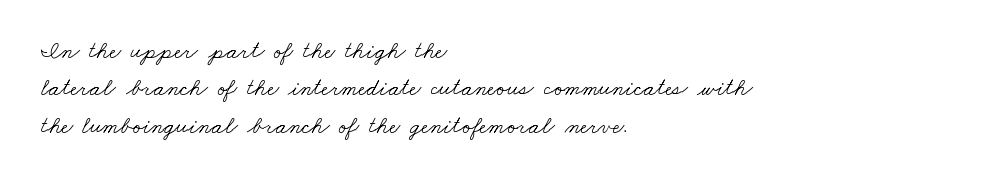
The image shows 24 px text type; set left-aligned, normal line spacing (1.56x), normal letter spacing, not underlined.
